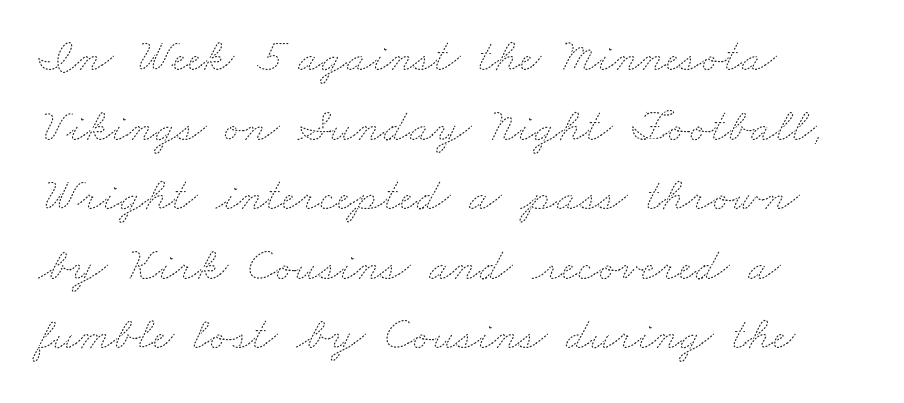
The image shows 47 px thin, wide type; set left-aligned, normal line spacing (1.48x), normal letter spacing, not underlined; medium stroke contrast and a small x-height.
